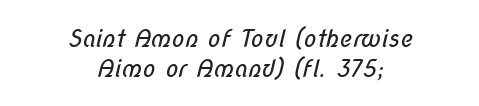
{"bold": "no", "underline": "no", "align": "center", "line_spacing_ratio": 1.23, "letter_spacing": "normal", "letter_spacing_em": 0.0, "glyph_px": 24}
